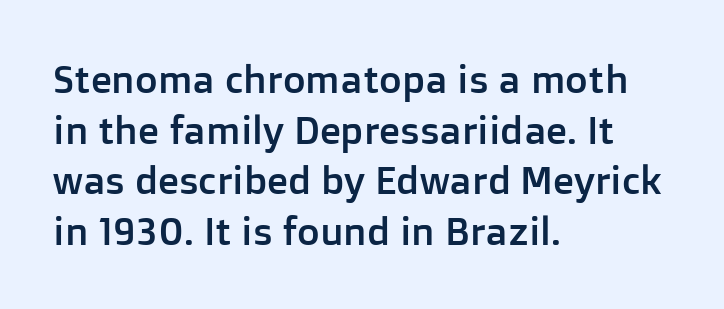
{"serif": "no", "italic": "no", "width": "normal", "stroke_contrast": "low", "x_height": "medium", "monospaced": "no", "underline": "no", "align": "left", "line_spacing": "normal", "line_spacing_ratio": 1.3, "letter_spacing": "normal", "letter_spacing_em": 0.0, "glyph_px": 39}
